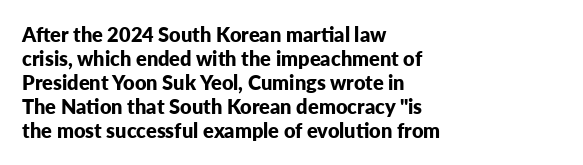
Posture: upright roman. Between one letter and the next there's only the usual sliver of space. Layout note: lines flush left. Clear beneath every line of the passage. The characters look thick and weighty, a clear bold.
